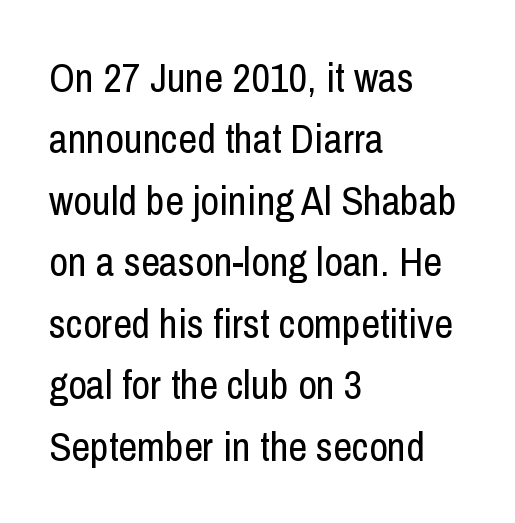
{"serif": "no", "italic": "no", "bold": "no", "weight": "regular", "width": "condensed", "stroke_contrast": "low", "x_height": "medium", "monospaced": "no", "underline": "no", "align": "left", "line_spacing": "normal", "line_spacing_ratio": 1.5, "letter_spacing": "normal", "letter_spacing_em": 0.0, "glyph_px": 41}
